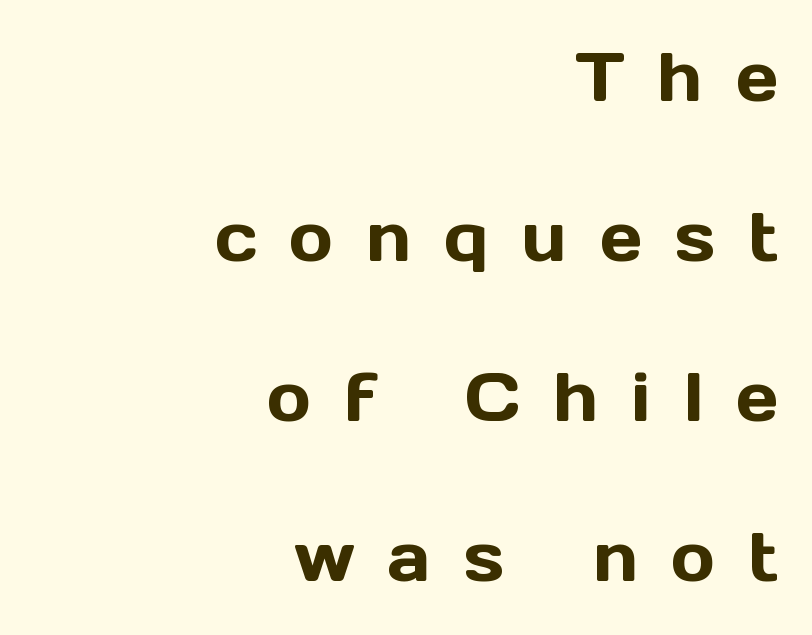
Glyph-to-glyph distance is far greater than everyday printed text. Compared with typical paragraphs, the rows here are farther apart. The letters stand upright; this is a roman face. The face used here is proportionally spaced, like ordinary book or web type. Words float on clear page, feet unadorned. The rendering anchors every line to the right-hand side.
